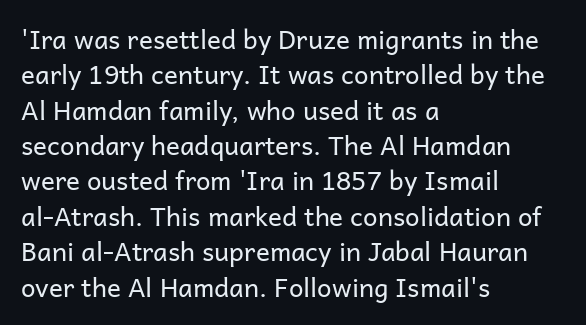
Vertically, the passage feels balanced, rows spaced as you'd expect. No italicization has been applied; the sample stays upright. A bare baseline throughout the passage. Think standard paragraph weight, or any step lighter than that.
